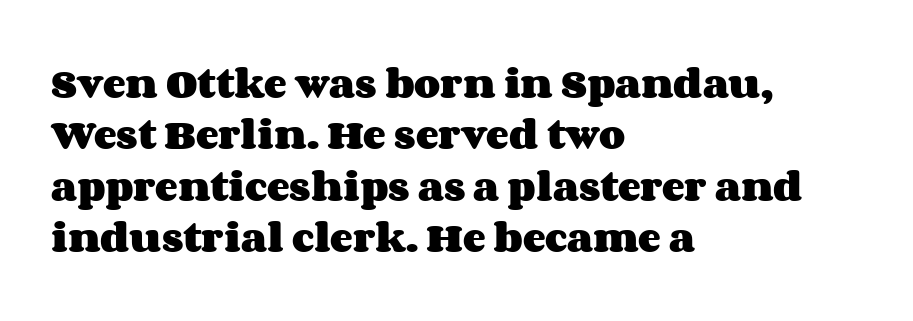
{"italic": "no", "bold": "yes", "weight": "heavy", "width": "wide", "stroke_contrast": "medium", "x_height": "large", "monospaced": "no", "underline": "no", "align": "left", "line_spacing": "normal", "line_spacing_ratio": 1.51, "letter_spacing": "normal", "letter_spacing_em": 0.0, "glyph_px": 34}
